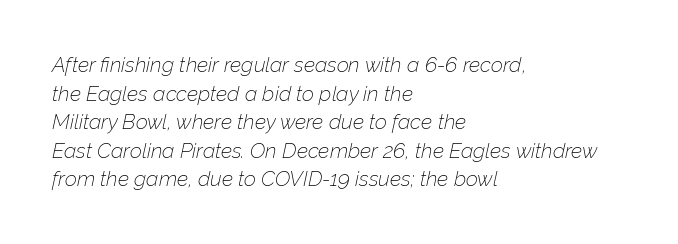
Characters follow at the spacing the type designer built in. Where is the straight margin? On the left. This reads as an unemphasized weight, regular at the heaviest. Decoration check: the copy has no underline.
